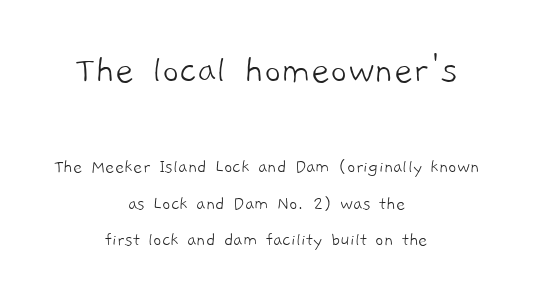
Beneath every word, the page is bare. Nothing heavy about these letters — not bold at all. The line texture is even and compact thanks to regular tracking. Teacher's note: observe the equal gaps on both sides — that is centered alignment.
